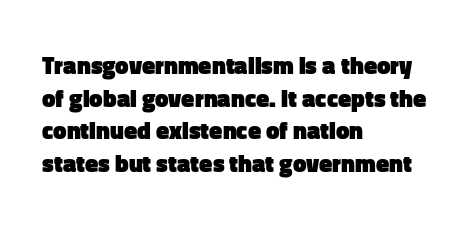
The image shows 24 px bold type, upright; set left-aligned, normal line spacing (1.36x), normal letter spacing, not underlined.
